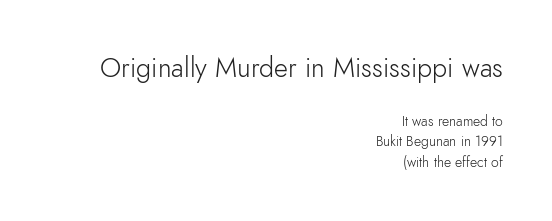
The image shows 27 px text type, upright; set right-aligned, normal line spacing (1.48x), normal letter spacing, not underlined; the first (top) block is 1.93x larger.
